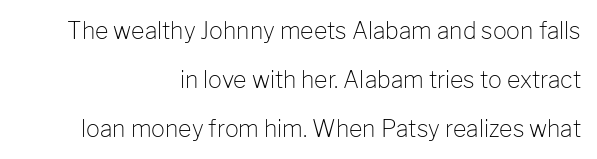
Q: Is the text bold? A: No.
Q: Is the text italic (slanted)? A: No, it is upright.
Q: Is the text underlined? A: No.
Q: How is the paragraph aligned? A: Right-aligned.
Q: Is the spacing between letters normal or unusually wide? A: Normal.
Q: Is the spacing between lines tight, normal or loose? A: Loose.
